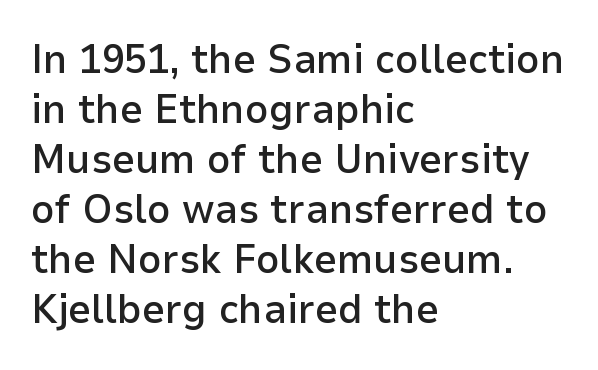
Q: Is the text bold? A: Semi-bold.
Q: Is the text italic (slanted)? A: No, it is upright.
Q: Is the typeface a serif or a sans-serif typeface? A: Sans-serif.
Q: Is the text underlined? A: No.
Q: How is the paragraph aligned? A: Left-aligned.
Q: Is the spacing between letters normal or unusually wide? A: Normal.
Q: Width (condensed, normal, or wide)? A: Normal.
Q: Stroke contrast? A: Low.
Q: x-height? A: Medium.
Q: Monospaced? A: No.
